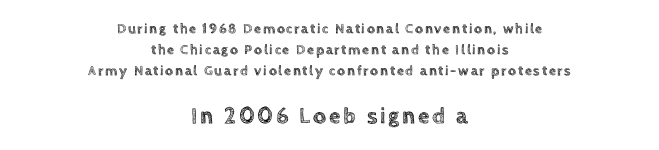
A student would call this center alignment; a typographer would say set centered. Italic? Not at all — the glyphs are vertical. Of the two passages, the one underneath uses the larger point size. Each row of text sits above clean, open space. The space between consecutive lines is moderate.
